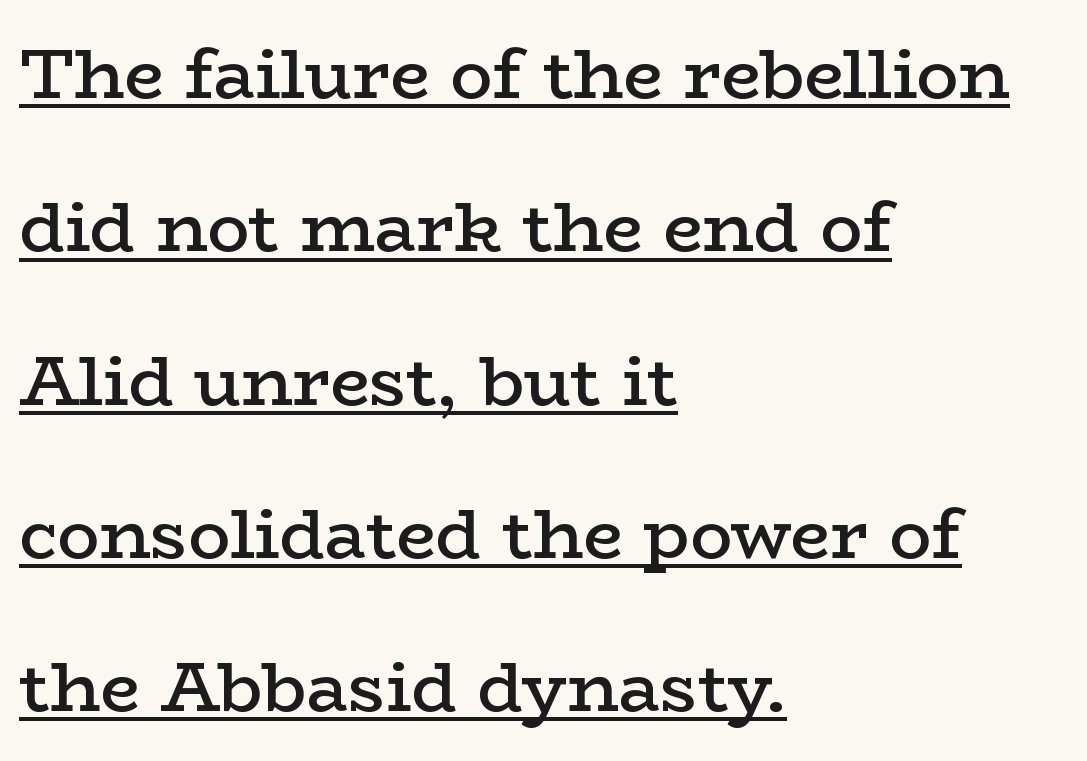
{"serif": "yes", "italic": "no", "bold": "semi", "weight": "semibold", "width": "wide", "stroke_contrast": "low", "x_height": "medium", "monospaced": "no", "underline": "yes", "align": "left", "line_spacing": "loose", "line_spacing_ratio": 2.19, "letter_spacing": "normal", "letter_spacing_em": 0.0, "glyph_px": 70}
